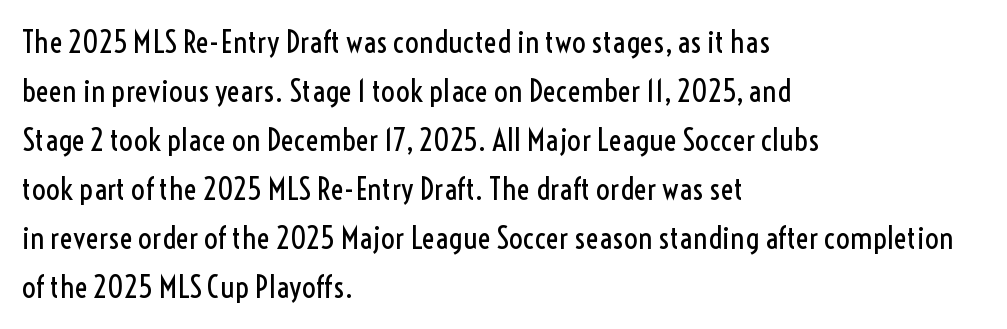
Q: Is the text bold? A: No.
Q: Is the text italic (slanted)? A: No, it is upright.
Q: Is the typeface a serif or a sans-serif typeface? A: Sans-serif.
Q: Is the text underlined? A: No.
Q: How is the paragraph aligned? A: Left-aligned.
Q: Is the spacing between letters normal or unusually wide? A: Normal.
Q: Is the spacing between lines tight, normal or loose? A: Normal.
Q: Width (condensed, normal, or wide)? A: Condensed.
Q: x-height? A: Medium.
Q: Monospaced? A: No.
